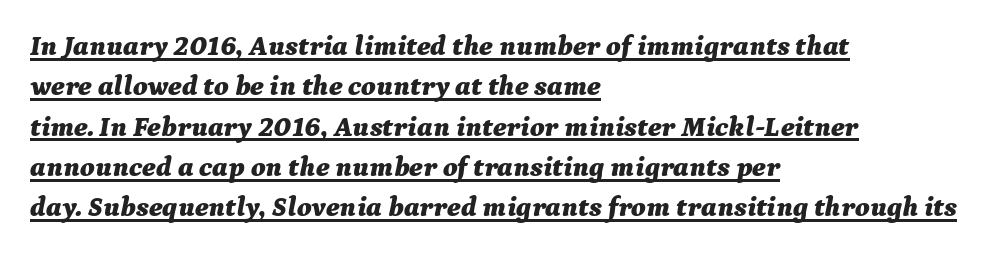
Students, observe: this is what conventionally led text looks like. The specimen includes a rule beneath the text block's lines. A typesetter would mark this as italic. A student would call this left alignment; a typographer would say flush left, rag right.
